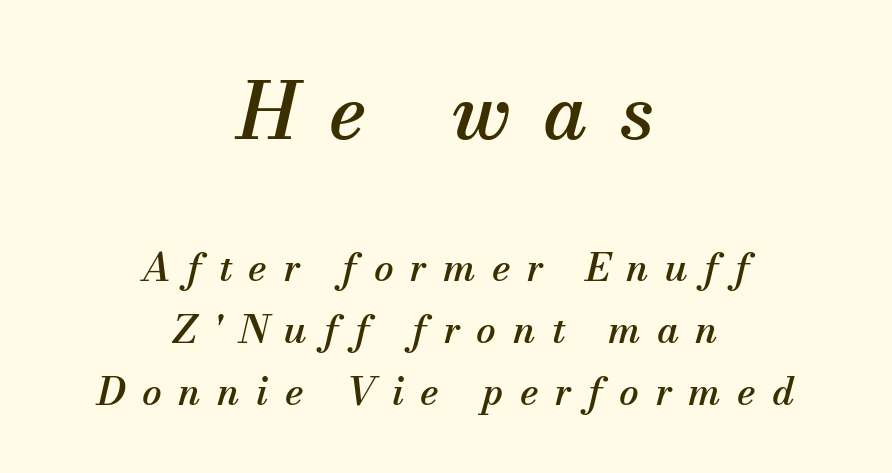
Q: Is the text italic (slanted)? A: Yes, it leans right by about 13 degrees.
Q: Is the typeface a serif or a sans-serif typeface? A: Serif.
Q: Is the text underlined? A: No.
Q: How is the paragraph aligned? A: Centered.
Q: Is the spacing between letters normal or unusually wide? A: Unusually wide.
Q: Is the spacing between lines tight, normal or loose? A: Normal.
Q: Which block of text is set in a larger size, the first (top) or the second (bottom)? A: The first (top) one.
Q: Width (condensed, normal, or wide)? A: Normal.
Q: Stroke contrast? A: Medium.
Q: x-height? A: Small.
Q: Monospaced? A: No.
